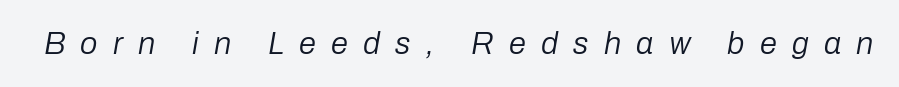
The rendering applies a slant to the glyphs. Someone cranked the tracking dial way up on this one. The rendering uses natural spacing where letterforms have individual widths. Heaviness? Minimal to ordinary, like unemphasized prose.
